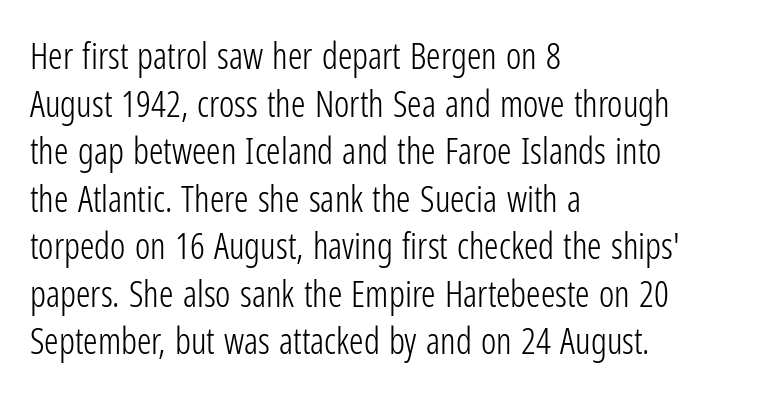
Unlike italic type, these characters show no tilt at all. The text was rendered using a sans face with plain stroke endings. Varying glyph widths throughout — classic text-font behaviour. Leading: standard. The rag falls on the right side of this text block.
